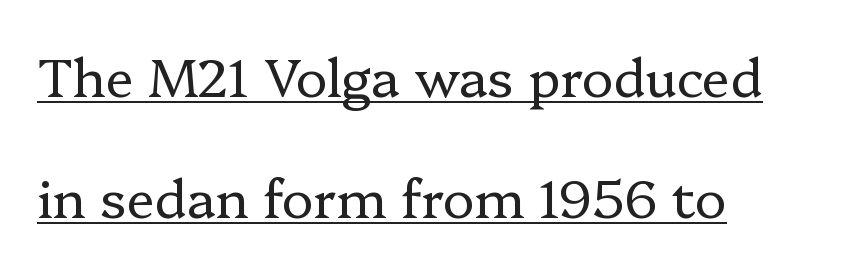
The image shows 53 px regular-weight serif type, upright; set left-aligned, loose line spacing (2.29x), normal letter spacing, underlined; low stroke contrast and a medium x-height.
